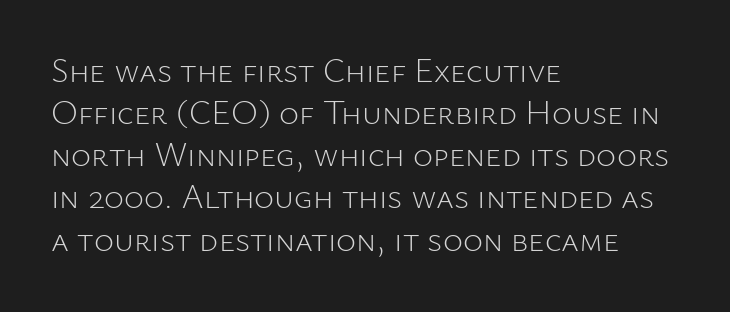
{"serif": "no", "italic": "no", "bold": "no", "weight": "light", "width": "normal", "stroke_contrast": "low", "x_height": "medium", "monospaced": "no", "underline": "no", "align": "left", "line_spacing_ratio": 1.24, "letter_spacing": "normal", "letter_spacing_em": 0.0, "glyph_px": 34}
